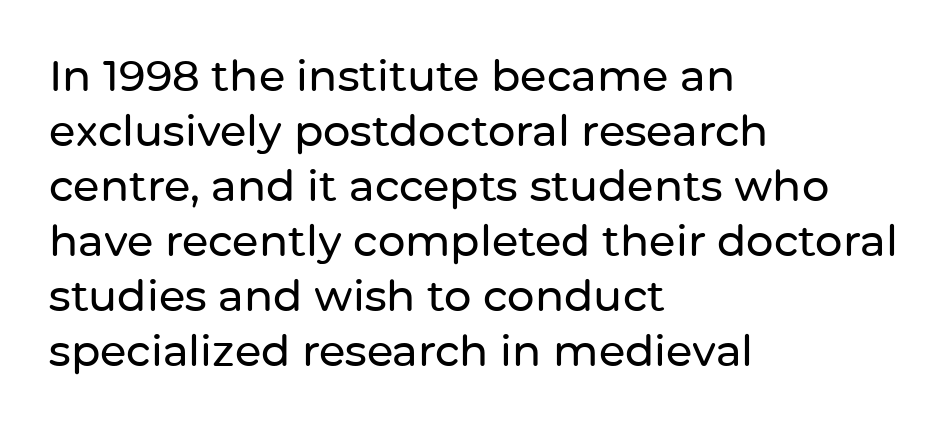
{"serif": "no", "italic": "no", "width": "normal", "stroke_contrast": "low", "x_height": "medium", "monospaced": "no", "underline": "no", "align": "left", "line_spacing": "normal", "line_spacing_ratio": 1.28, "letter_spacing": "normal", "letter_spacing_em": 0.0, "glyph_px": 43}
